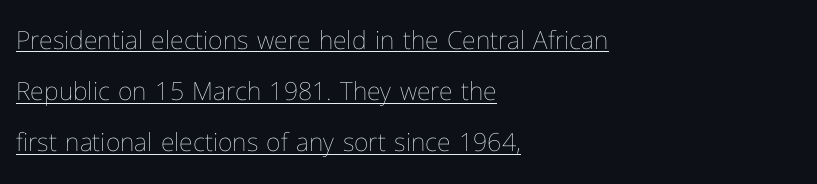
Does the leading feel generous? Absolutely, it's lavish. Caption: standard tracking, unaltered. The typesetting does not lean heavy: it is not bold. Is the block centered? No — it sits flush against the left margin. The passage shown is underscored from start to finish. The lettering holds an erect, upright posture throughout.
